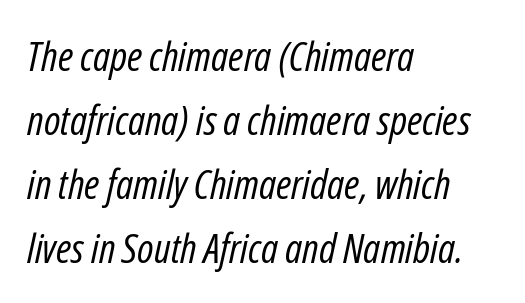
{"italic": "yes", "lean": "right", "slant_degrees": 12, "bold": "no", "weight": "regular", "width": "condensed", "stroke_contrast": "low", "x_height": "medium", "monospaced": "no", "underline": "no", "align": "left", "line_spacing": "normal", "line_spacing_ratio": 1.56, "letter_spacing": "normal", "letter_spacing_em": 0.0, "glyph_px": 41}
